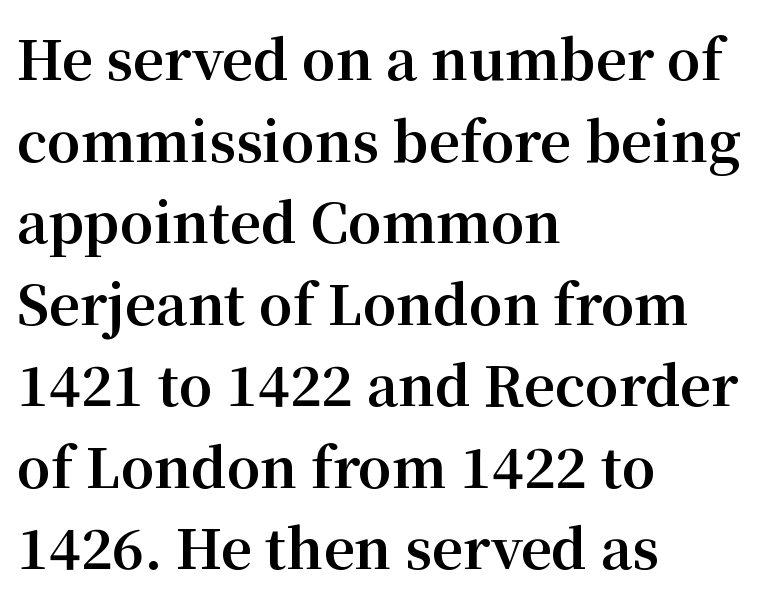
{"serif": "yes", "italic": "no", "bold": "yes", "weight": "bold", "width": "normal", "stroke_contrast": "medium", "x_height": "medium", "monospaced": "no", "underline": "no", "align": "left", "line_spacing": "normal", "line_spacing_ratio": 1.51, "letter_spacing": "normal", "letter_spacing_em": 0.0, "glyph_px": 54}
